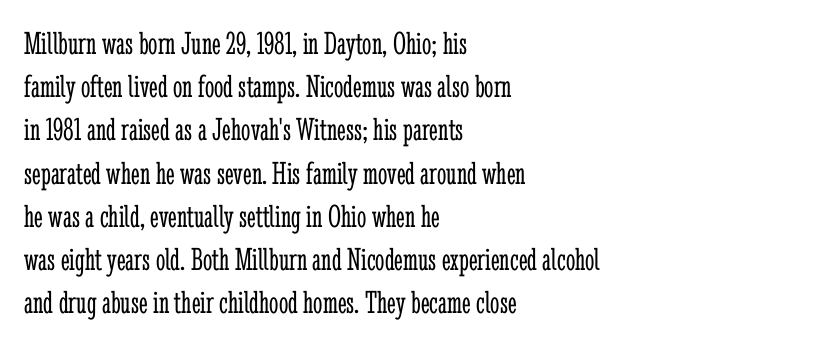
Q: Is the text bold? A: No.
Q: Is the text italic (slanted)? A: No, it is upright.
Q: Is the typeface a serif or a sans-serif typeface? A: Serif.
Q: Is the text underlined? A: No.
Q: How is the paragraph aligned? A: Left-aligned.
Q: Is the spacing between letters normal or unusually wide? A: Normal.
Q: Is the spacing between lines tight, normal or loose? A: Normal.
Q: Width (condensed, normal, or wide)? A: Condensed.
Q: Stroke contrast? A: Low.
Q: x-height? A: Medium.
Q: Monospaced? A: No.
